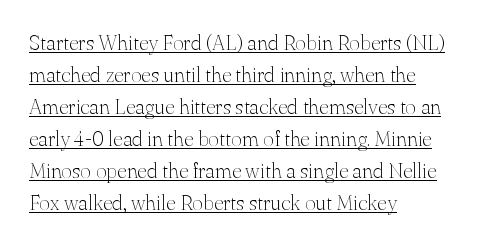
Q: Is the text bold? A: No.
Q: Is the text italic (slanted)? A: No, it is upright.
Q: Is the text underlined? A: Yes.
Q: How is the paragraph aligned? A: Left-aligned.
Q: Is the spacing between letters normal or unusually wide? A: Normal.
Q: Is the spacing between lines tight, normal or loose? A: Normal.
